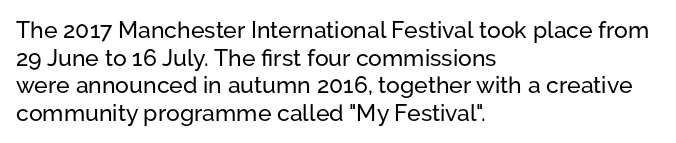
The line texture is even and compact thanks to regular tracking. These lines stack with their left ends in a neat column. The lettering stays uniformly vertical, giving the passage a roman look. Check the space under the baseline: it is left empty.
